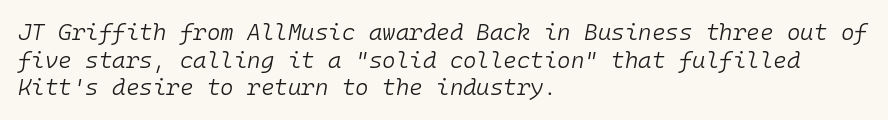
Q: Is the text bold? A: No.
Q: Is the text italic (slanted)? A: Yes, it leans right by about 10 degrees.
Q: Is the text underlined? A: No.
Q: How is the paragraph aligned? A: Left-aligned.
Q: Is the spacing between letters normal or unusually wide? A: Normal.
